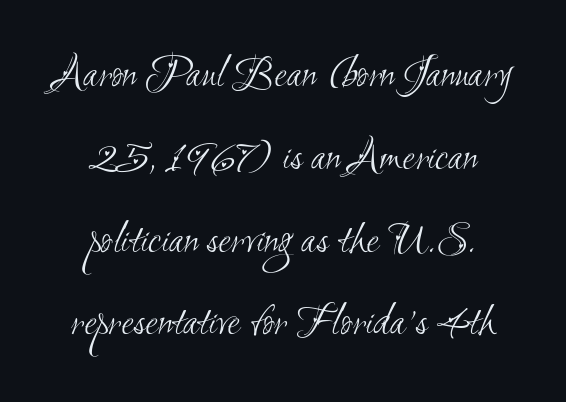
Every row of glyphs is offset so its center matches the block's center. Stems and bowls with no extra thickness — not bold. I'd call this a sans setting — the letters go barefoot. The face used here is proportionally spaced, like ordinary book or web type. Bare-footed words on every line. Spacing between characters is what you'd get straight out of the box.
